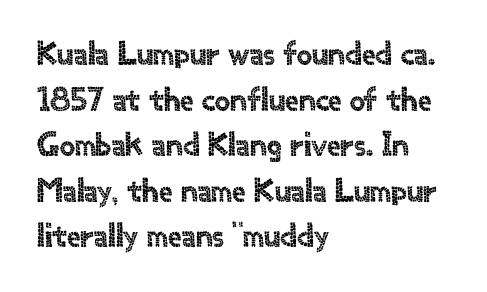
{"serif": "no", "italic": "no", "width": "normal", "x_height": "small", "monospaced": "no", "underline": "no", "align": "left", "line_spacing": "normal", "line_spacing_ratio": 1.34, "letter_spacing": "normal", "letter_spacing_em": 0.0, "glyph_px": 34}
